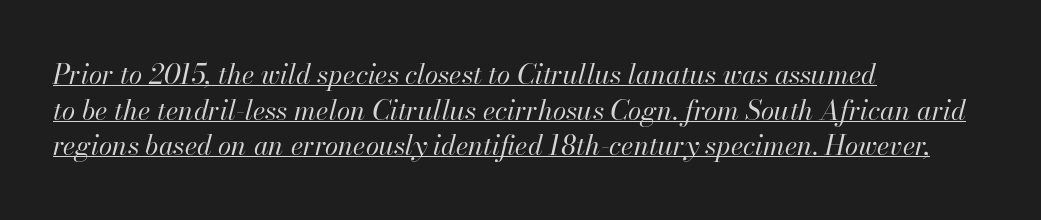
Q: Is the text bold? A: No.
Q: Is the text italic (slanted)? A: Yes, it leans right by about 13 degrees.
Q: Is the text underlined? A: Yes.
Q: How is the paragraph aligned? A: Left-aligned.
Q: Is the spacing between letters normal or unusually wide? A: Normal.
Q: Is the spacing between lines tight, normal or loose? A: Normal.
